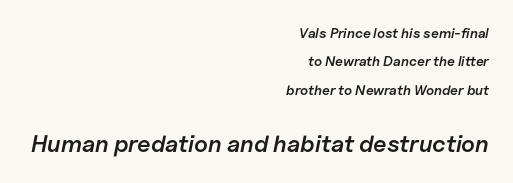
Q: Is the text bold? A: Semi-bold.
Q: Is the text italic (slanted)? A: Yes, it leans right by about 11 degrees.
Q: Is the text underlined? A: No.
Q: How is the paragraph aligned? A: Right-aligned.
Q: Is the spacing between letters normal or unusually wide? A: Normal.
Q: Is the spacing between lines tight, normal or loose? A: Loose.
Q: Which block of text is set in a larger size, the first (top) or the second (bottom)? A: The second (bottom) one.
